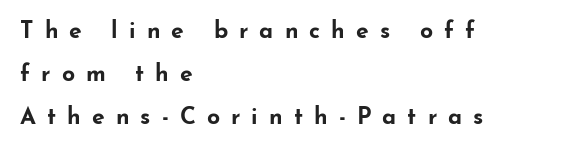
{"italic": "no", "bold": "yes", "underline": "no", "align": "left", "line_spacing_ratio": 1.87, "letter_spacing": "wide", "letter_spacing_em": 0.48, "glyph_px": 23}
